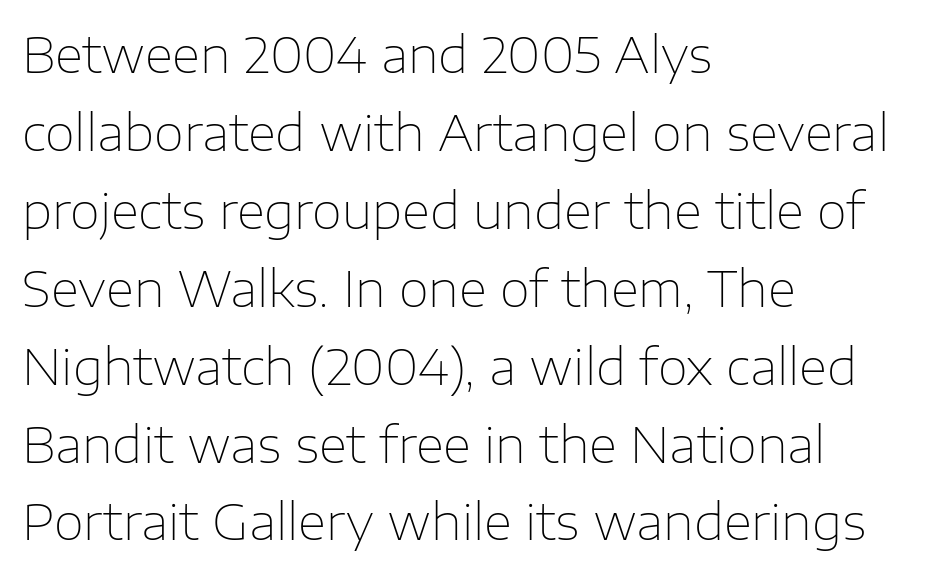
{"serif": "no", "italic": "no", "bold": "no", "weight": "thin", "width": "normal", "stroke_contrast": "low", "x_height": "medium", "monospaced": "no", "underline": "no", "align": "left", "line_spacing": "normal", "line_spacing_ratio": 1.59, "letter_spacing": "normal", "letter_spacing_em": 0.0, "glyph_px": 49}
